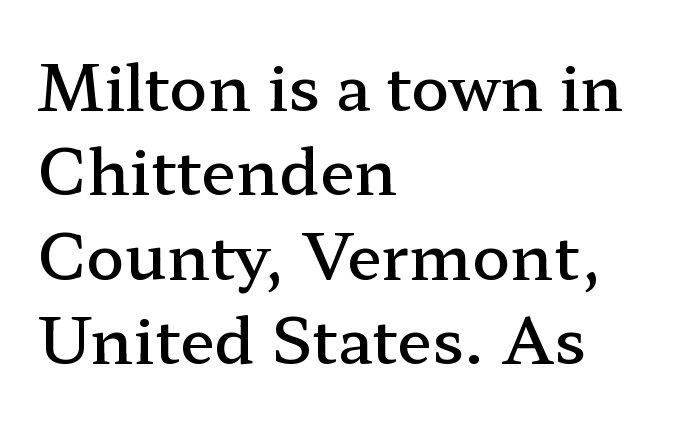
The image shows 63 px semibold, wide serif type, upright; set left-aligned, normal line spacing (1.34x), normal letter spacing, not underlined; low stroke contrast and a medium x-height.
